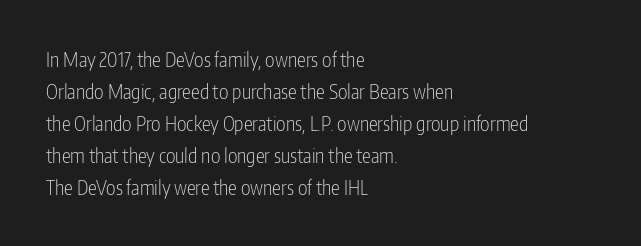
Q: Is the text bold? A: No.
Q: Is the text italic (slanted)? A: No, it is upright.
Q: Is the text underlined? A: No.
Q: How is the paragraph aligned? A: Left-aligned.
Q: Is the spacing between letters normal or unusually wide? A: Normal.
Q: Is the spacing between lines tight, normal or loose? A: Normal.
